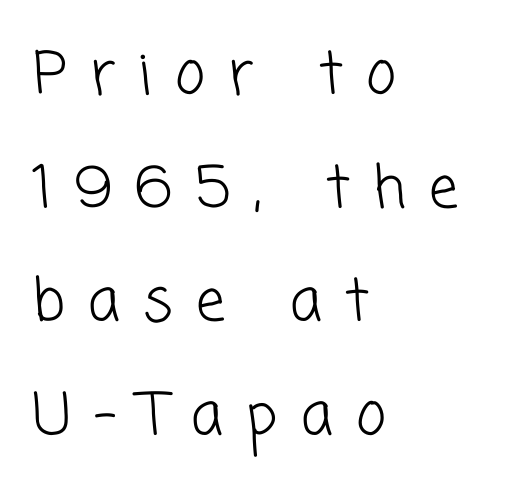
{"serif": "no", "bold": "no", "weight": "light", "width": "normal", "stroke_contrast": "low", "x_height": "medium", "monospaced": "no", "underline": "no", "align": "left", "line_spacing": "loose", "line_spacing_ratio": 1.96, "letter_spacing": "wide", "letter_spacing_em": 0.4, "glyph_px": 58}
